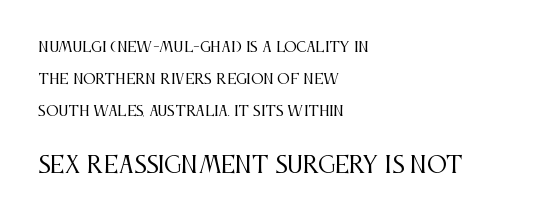
Does the bottom block carry the larger type? Yes, it does. Widely set lines give the paragraph a tall, airy silhouette. The words here are not underlined. Each word holds together tightly as a unit, with standard inter-letter gaps. Caption: face not bold, strokes unweighted. The lettering stays uniformly vertical, giving the passage a roman look.
